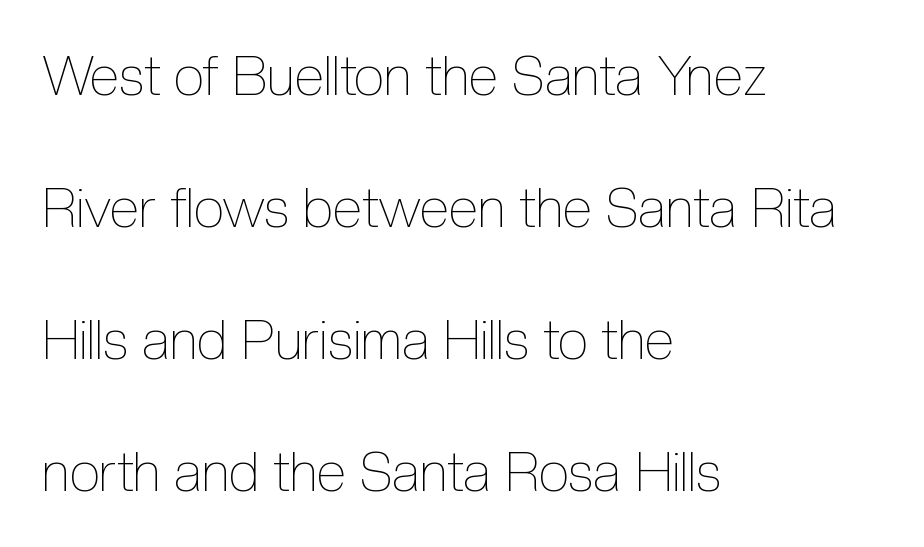
Q: Is the text bold? A: No.
Q: Is the text italic (slanted)? A: No, it is upright.
Q: Is the text underlined? A: No.
Q: How is the paragraph aligned? A: Left-aligned.
Q: Is the spacing between letters normal or unusually wide? A: Normal.
Q: Is the spacing between lines tight, normal or loose? A: Loose.
Q: Width (condensed, normal, or wide)? A: Condensed.
Q: x-height? A: Medium.
Q: Monospaced? A: No.
